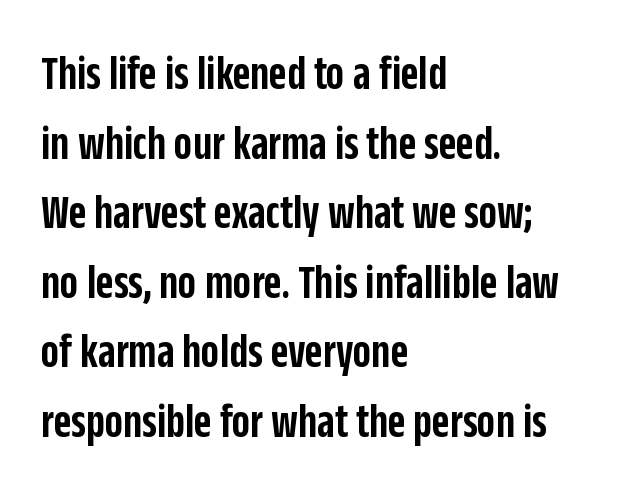
{"serif": "no", "italic": "no", "bold": "semi", "weight": "semibold", "width": "condensed", "stroke_contrast": "low", "x_height": "large", "monospaced": "no", "underline": "no", "align": "left", "line_spacing": "normal", "line_spacing_ratio": 1.45, "letter_spacing": "normal", "letter_spacing_em": 0.0, "glyph_px": 48}
